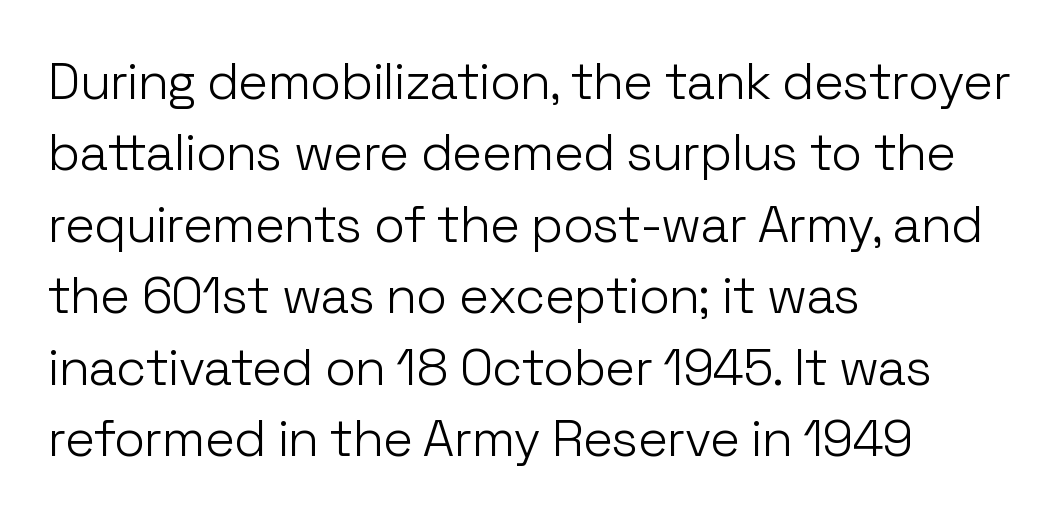
Q: Is the text bold? A: No.
Q: Is the text italic (slanted)? A: No, it is upright.
Q: Is the typeface a serif or a sans-serif typeface? A: Sans-serif.
Q: Is the text underlined? A: No.
Q: How is the paragraph aligned? A: Left-aligned.
Q: Is the spacing between letters normal or unusually wide? A: Normal.
Q: Is the spacing between lines tight, normal or loose? A: Normal.
Q: Width (condensed, normal, or wide)? A: Normal.
Q: Stroke contrast? A: Low.
Q: x-height? A: Medium.
Q: Monospaced? A: No.
